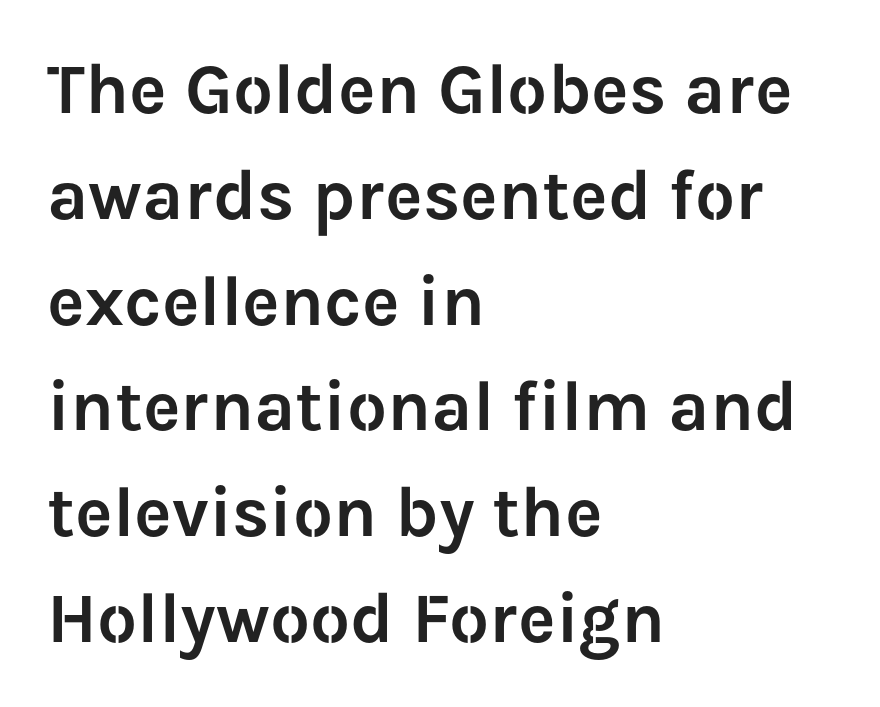
{"serif": "no", "italic": "no", "width": "normal", "stroke_contrast": "low", "x_height": "medium", "monospaced": "no", "underline": "no", "align": "left", "line_spacing": "normal", "line_spacing_ratio": 1.49, "letter_spacing": "normal", "letter_spacing_em": 0.0, "glyph_px": 71}
